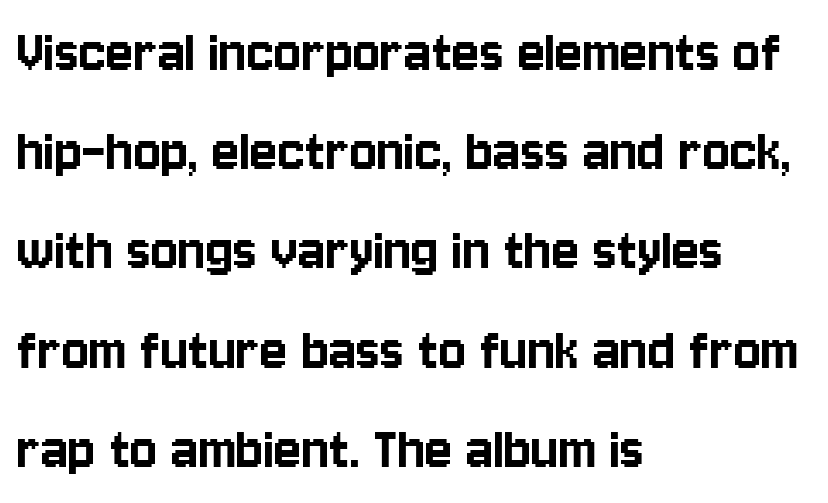
Q: Is the text italic (slanted)? A: No, it is upright.
Q: Is the typeface a serif or a sans-serif typeface? A: Sans-serif.
Q: Is the text underlined? A: No.
Q: How is the paragraph aligned? A: Left-aligned.
Q: Is the spacing between letters normal or unusually wide? A: Normal.
Q: Is the spacing between lines tight, normal or loose? A: Normal.
Q: Width (condensed, normal, or wide)? A: Condensed.
Q: Stroke contrast? A: Low.
Q: x-height? A: Large.
Q: Monospaced? A: No.
